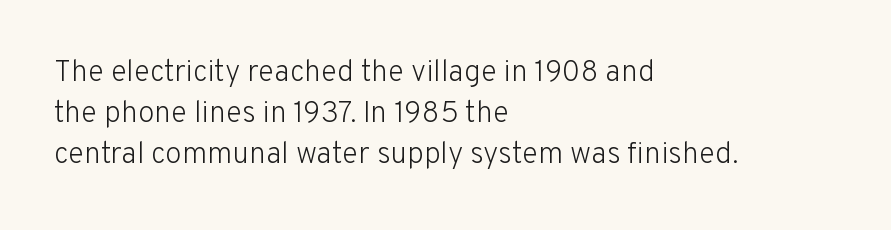
The image shows 30 px light sans-serif type, upright; set left-aligned, normal line spacing (1.37x), normal letter spacing, not underlined; low stroke contrast and a medium x-height.
